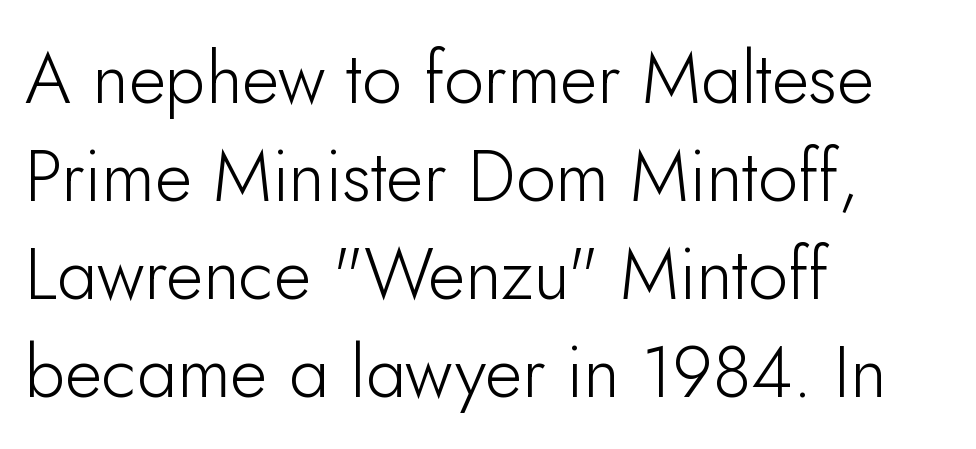
{"serif": "no", "italic": "no", "bold": "no", "weight": "light", "width": "normal", "stroke_contrast": "low", "x_height": "small", "monospaced": "no", "underline": "no", "align": "left", "line_spacing": "normal", "line_spacing_ratio": 1.36, "letter_spacing": "normal", "letter_spacing_em": 0.0, "glyph_px": 72}
